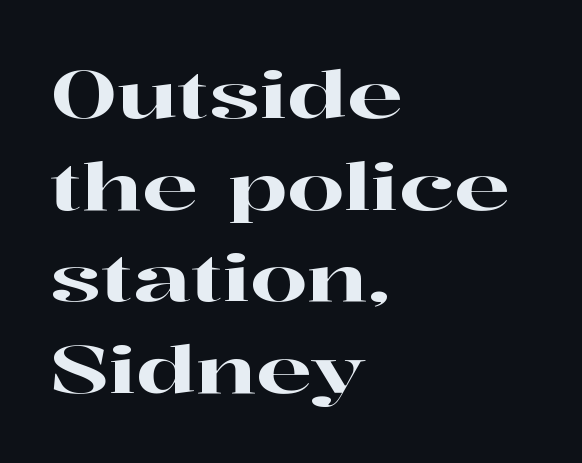
{"serif": "yes", "italic": "no", "width": "wide", "stroke_contrast": "high", "x_height": "medium", "monospaced": "no", "underline": "no", "align": "left", "line_spacing": "normal", "line_spacing_ratio": 1.41, "letter_spacing": "normal", "letter_spacing_em": 0.0, "glyph_px": 65}
